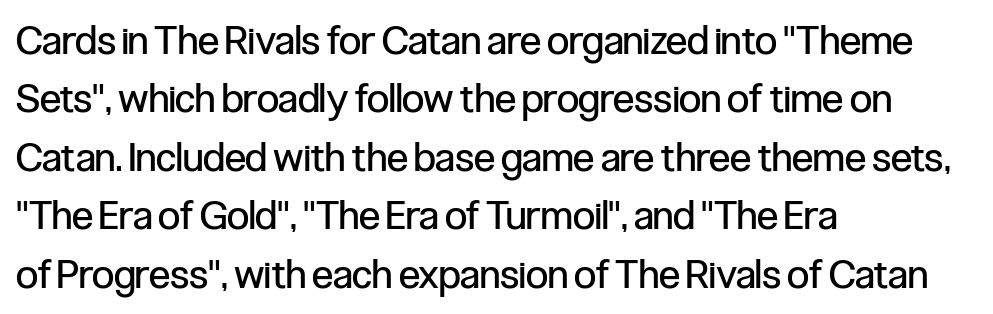
The letters stand straight up with perfectly vertical stems. Ink coverage per letter is moderate at most. The characters display no serif detailing; their extremities are plain. The designer left line spacing at the default.
